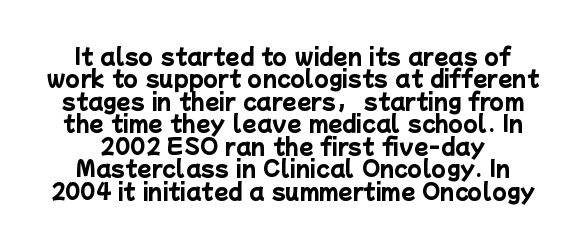
Q: Is the text bold? A: Yes.
Q: Is the text underlined? A: No.
Q: Is the spacing between letters normal or unusually wide? A: Normal.
Q: Is the spacing between lines tight, normal or loose? A: Tight.
